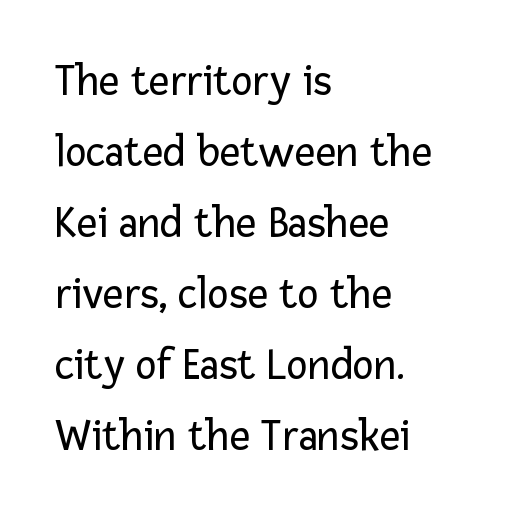
The strokes carry an ordinary text weight at most. Every stem runs plumb, perpendicular to the baseline. This sample keeps an unexceptional amount of space between lines. Does extra space separate the letters? No, they use regular spacing. Is the block centered? No — it sits flush against the left margin. The strip under each line holds only bare page.
